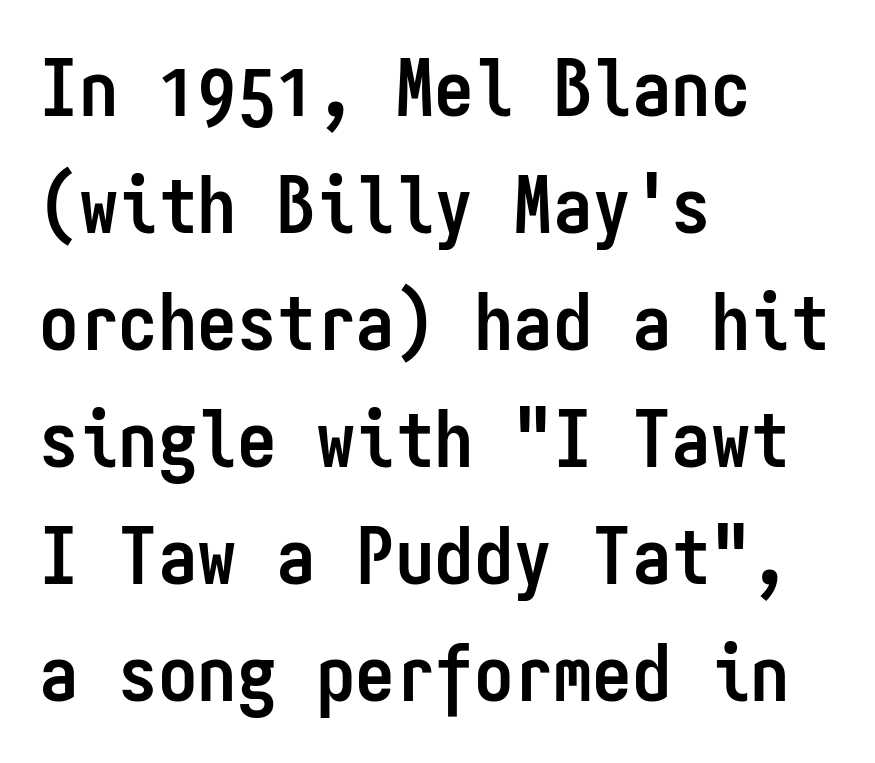
This is sans-serif lettering, the kind often seen on screens and signage. The rendering uses a bold face; every stroke is thick and dark. Rule under the text: the space is simply empty. A typesetter would call this monospace, since all characters share one set width.
